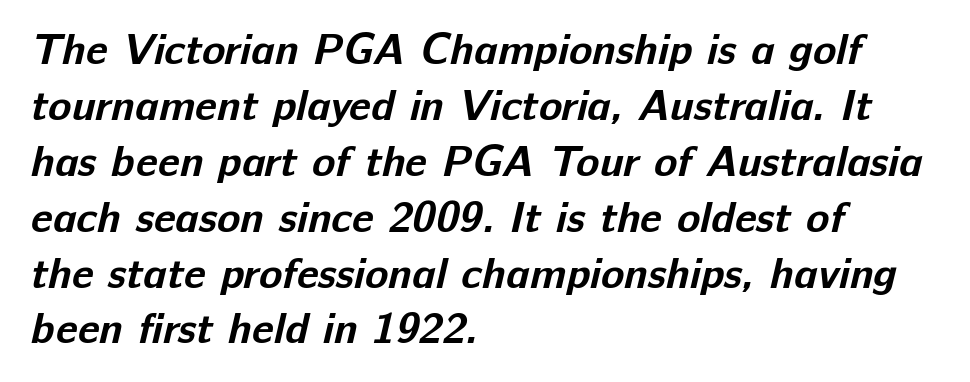
Note the varied advance widths — an 'i' is clearly narrower than an 'm'. The typesetting leans heavy: a genuine bold. Note: no serifs on the glyphs. Summary of vertical rhythm: regular, with standard interline spacing.
